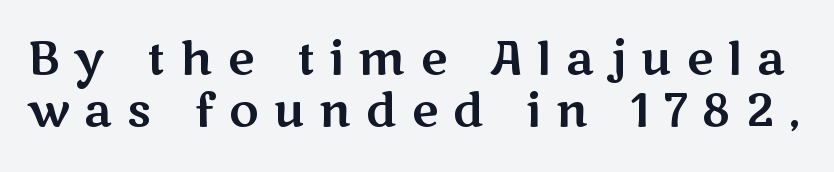
Q: Is the text italic (slanted)? A: No, it is upright.
Q: Is the typeface a serif or a sans-serif typeface? A: Sans-serif.
Q: Is the text underlined? A: No.
Q: Is the spacing between letters normal or unusually wide? A: Unusually wide.
Q: Is the spacing between lines tight, normal or loose? A: Tight.
Q: Width (condensed, normal, or wide)? A: Wide.
Q: Stroke contrast? A: Medium.
Q: x-height? A: Medium.
Q: Monospaced? A: No.
